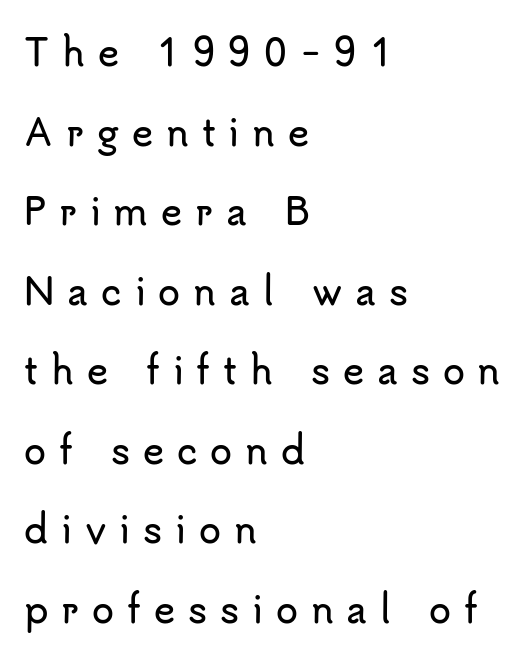
Q: Is the text italic (slanted)? A: No, it is upright.
Q: Is the typeface a serif or a sans-serif typeface? A: Sans-serif.
Q: Is the text underlined? A: No.
Q: How is the paragraph aligned? A: Left-aligned.
Q: Is the spacing between letters normal or unusually wide? A: Unusually wide.
Q: Is the spacing between lines tight, normal or loose? A: Loose.
Q: Width (condensed, normal, or wide)? A: Normal.
Q: Stroke contrast? A: Low.
Q: x-height? A: Small.
Q: Monospaced? A: No.
